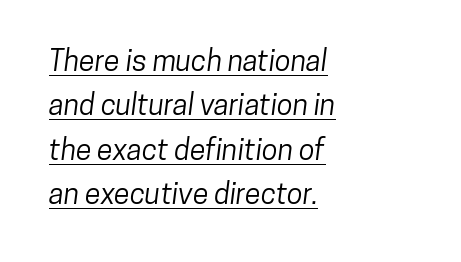
Q: Is the typeface a serif or a sans-serif typeface? A: Sans-serif.
Q: Is the text underlined? A: Yes.
Q: How is the paragraph aligned? A: Left-aligned.
Q: Is the spacing between letters normal or unusually wide? A: Normal.
Q: Is the spacing between lines tight, normal or loose? A: Normal.
Q: Width (condensed, normal, or wide)? A: Condensed.
Q: Stroke contrast? A: Low.
Q: x-height? A: Medium.
Q: Monospaced? A: No.
